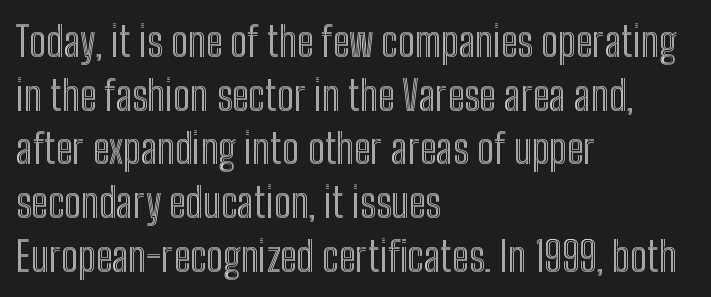
{"italic": "no", "width": "condensed", "x_height": "medium", "monospaced": "no", "underline": "no", "align": "left", "line_spacing": "normal", "line_spacing_ratio": 1.31, "letter_spacing": "normal", "letter_spacing_em": 0.0, "glyph_px": 41}
